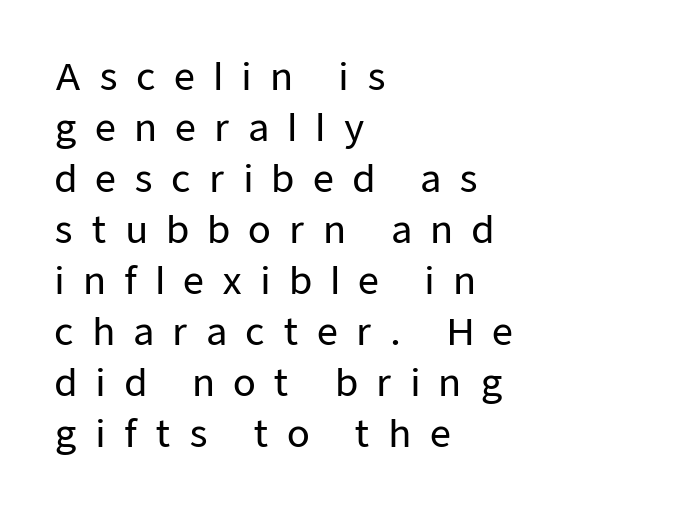
{"serif": "no", "italic": "no", "width": "normal", "stroke_contrast": "low", "x_height": "medium", "monospaced": "no", "underline": "no", "align": "left", "line_spacing": "normal", "line_spacing_ratio": 1.38, "letter_spacing": "wide", "letter_spacing_em": 0.48, "glyph_px": 37}
